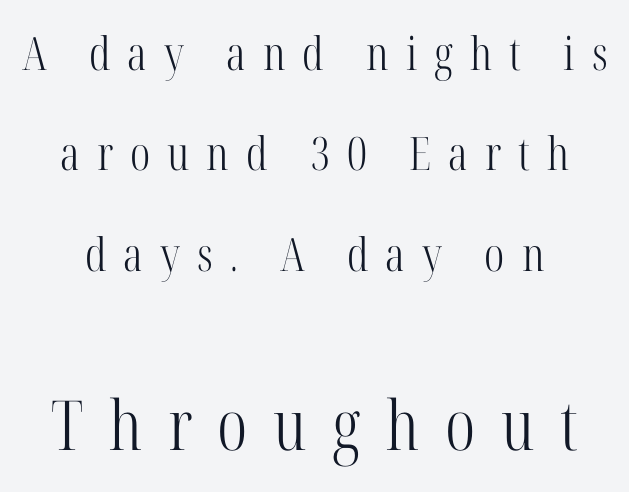
{"serif": "yes", "italic": "no", "bold": "no", "weight": "light", "width": "condensed", "stroke_contrast": "high", "x_height": "medium", "monospaced": "no", "underline": "no", "line_spacing": "loose", "line_spacing_ratio": 2.18, "letter_spacing": "wide", "letter_spacing_em": 0.37, "larger_block": "second", "size_ratio": 1.5, "glyph_px": 69}
